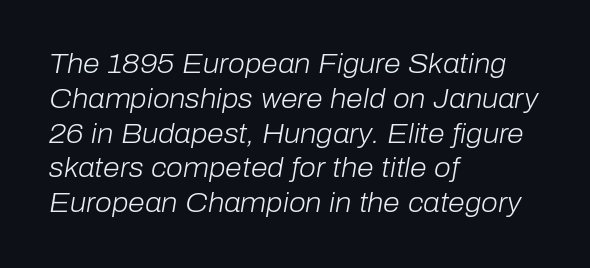
Just letters on the line, the space beneath them empty. Rendered with sloped, italic letterforms. Between one letter and the next there's only the usual sliver of space. Stroke thickness stays within the range of a standard reading face or lighter. The block of text has a typical density, with ordinary space between rows. The lines in this sample share a left origin and differ only in where they stop.
